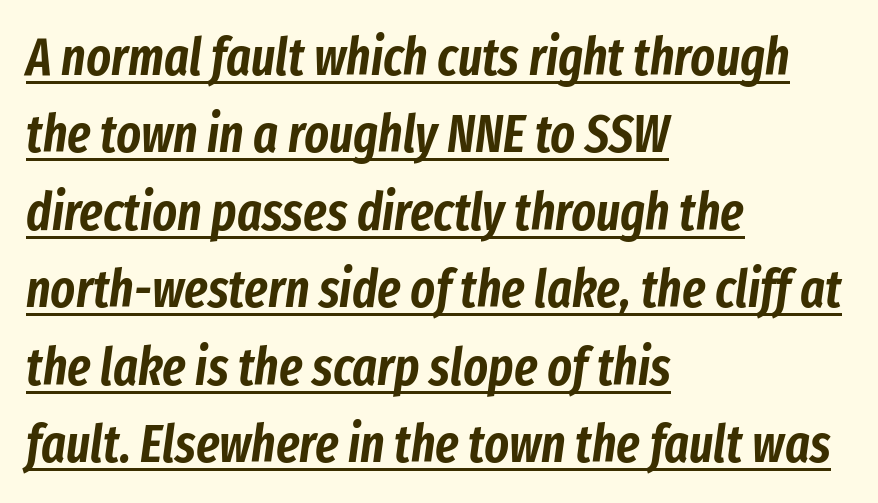
Q: Is the text italic (slanted)? A: Yes, it leans right by about 8 degrees.
Q: Is the text underlined? A: Yes.
Q: How is the paragraph aligned? A: Left-aligned.
Q: Is the spacing between letters normal or unusually wide? A: Normal.
Q: Is the spacing between lines tight, normal or loose? A: Normal.
Q: Width (condensed, normal, or wide)? A: Condensed.
Q: Stroke contrast? A: Low.
Q: x-height? A: Medium.
Q: Monospaced? A: No.
